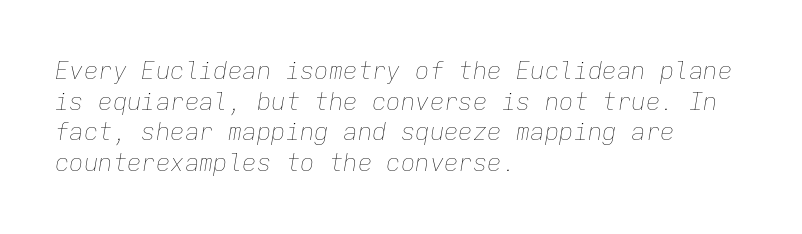
The rows are spaced the way most documents space them. An italicized treatment has been applied to the whole sample. The space directly below the letters is spotless. Summary of weight: not heavy and not bold. Words appear dense and cohesive because spacing is normal.
